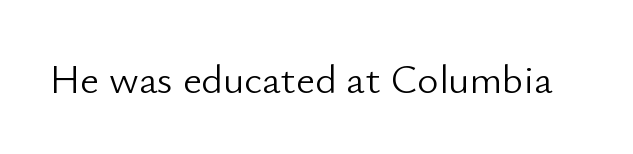
Q: Is the text bold? A: No.
Q: Is the text italic (slanted)? A: No, it is upright.
Q: Is the typeface a serif or a sans-serif typeface? A: Sans-serif.
Q: Is the text underlined? A: No.
Q: Is the spacing between letters normal or unusually wide? A: Normal.
Q: Width (condensed, normal, or wide)? A: Normal.
Q: Stroke contrast? A: Low.
Q: x-height? A: Small.
Q: Monospaced? A: No.
